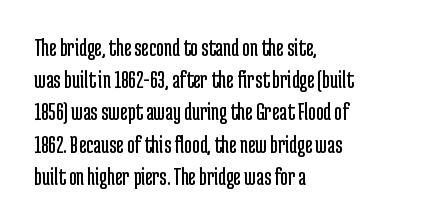
{"italic": "no", "bold": "no", "underline": "no", "align": "left", "line_spacing_ratio": 1.24, "letter_spacing": "normal", "letter_spacing_em": 0.0, "glyph_px": 26}
